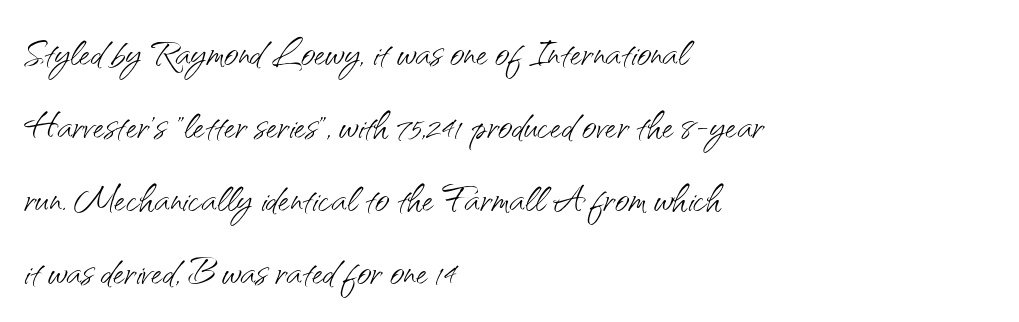
Varying glyph widths throughout — classic text-font behaviour. Glance below the letters and you will spot only blank space. Words appear dense and cohesive because spacing is normal. The vertical gap from one line to the next is medium.
